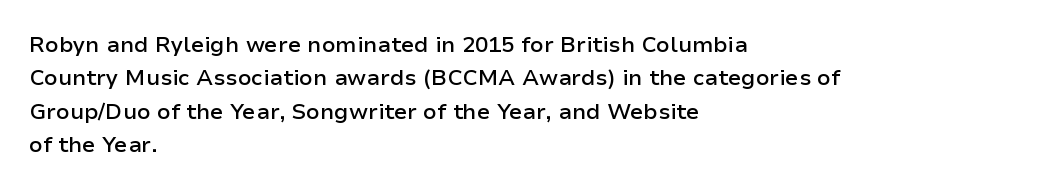
Rows of type keep a routine distance in the vertical direction. Default kerning and tracking; the words read as compact shapes. The font's upright variant was chosen for this text. As a designer I'd log this as weight 600, semibold. The string is rendered with underlining switched off.
